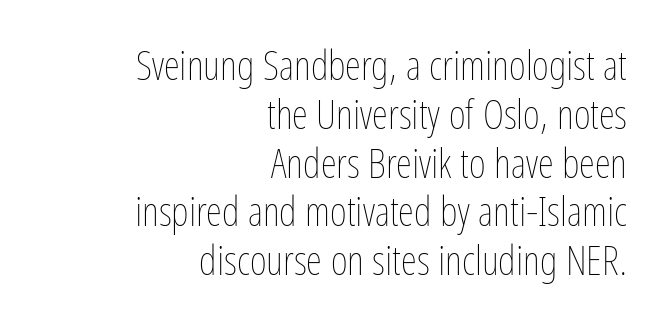
{"italic": "no", "bold": "no", "weight": "thin", "width": "condensed", "stroke_contrast": "low", "x_height": "medium", "monospaced": "no", "underline": "no", "align": "right", "line_spacing_ratio": 1.19, "letter_spacing": "normal", "letter_spacing_em": 0.0, "glyph_px": 41}
